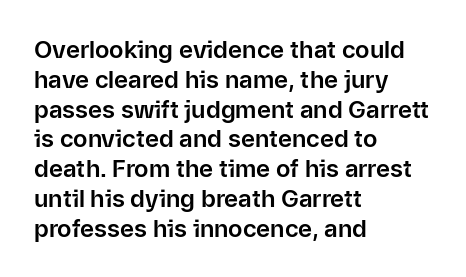
The image shows 24 px text type, upright; set left-aligned, line spacing 1.24x, normal letter spacing, not underlined.
